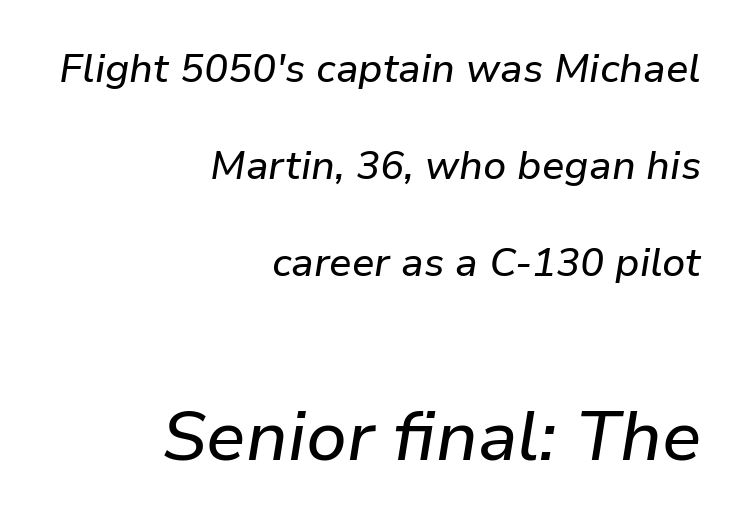
Q: Is the text italic (slanted)? A: Yes, it leans right by about 9 degrees.
Q: Is the text underlined? A: No.
Q: How is the paragraph aligned? A: Right-aligned.
Q: Is the spacing between letters normal or unusually wide? A: Normal.
Q: Is the spacing between lines tight, normal or loose? A: Loose.
Q: Which block of text is set in a larger size, the first (top) or the second (bottom)? A: The second (bottom) one.
Q: Width (condensed, normal, or wide)? A: Normal.
Q: Stroke contrast? A: Low.
Q: x-height? A: Medium.
Q: Monospaced? A: No.
